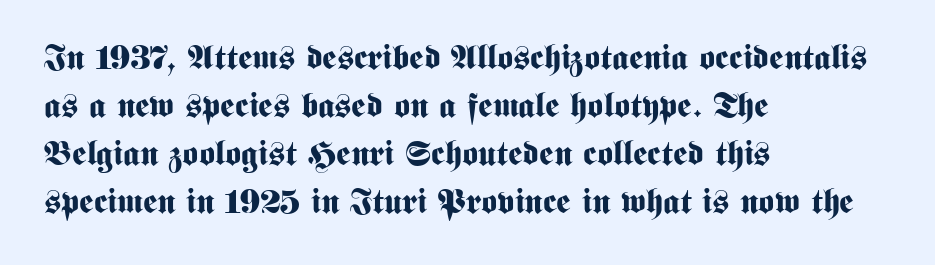
Italic: no, the glyphs are upright roman. Is this a fixed-width face? No — the glyphs have proportional, varying widths. These lines are set flush left with a ragged right edge. The block of text has a typical density, with ordinary space between rows. This sample uses plain, unmodified letter spacing.
